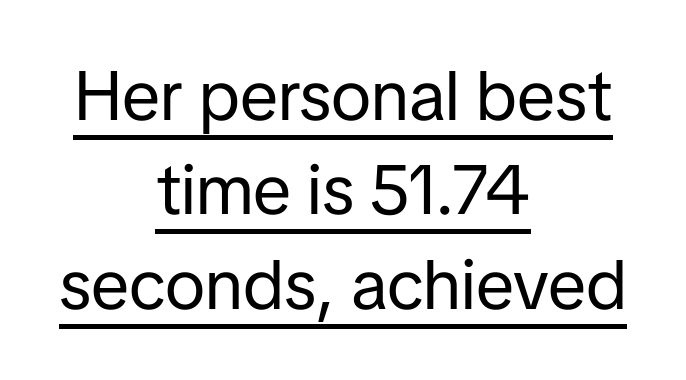
{"serif": "no", "italic": "no", "bold": "no", "weight": "regular", "width": "normal", "stroke_contrast": "low", "x_height": "medium", "monospaced": "no", "underline": "yes", "align": "center", "line_spacing": "normal", "line_spacing_ratio": 1.35, "letter_spacing": "normal", "letter_spacing_em": 0.0, "glyph_px": 70}
